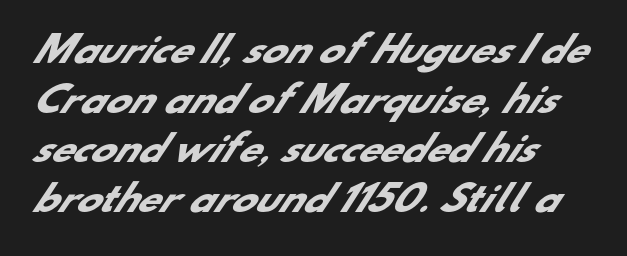
The image shows 36 px heavy sans-serif type; set left-aligned, normal line spacing (1.38x), normal letter spacing, not underlined; low stroke contrast and a small x-height.
